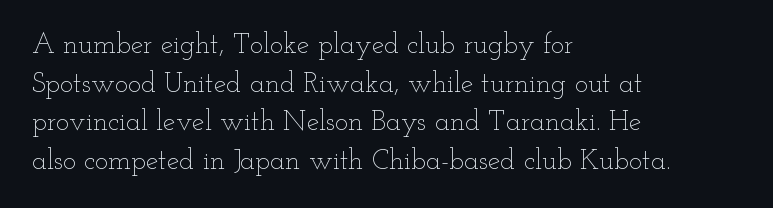
The image shows 28 px thin, wide type, upright; set left-aligned, normal line spacing (1.38x), normal letter spacing, not underlined; low stroke contrast and a small x-height.
